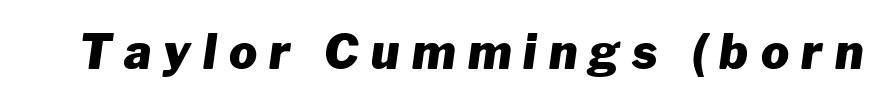
Decoration check: the copy has no underline. The axis of the letterforms is tilted away from vertical. Someone cranked the tracking dial way up on this one. These lines carry a lot of weight — the face is fully bold. Here the designer chose a conventional face with non-uniform glyph widths.
